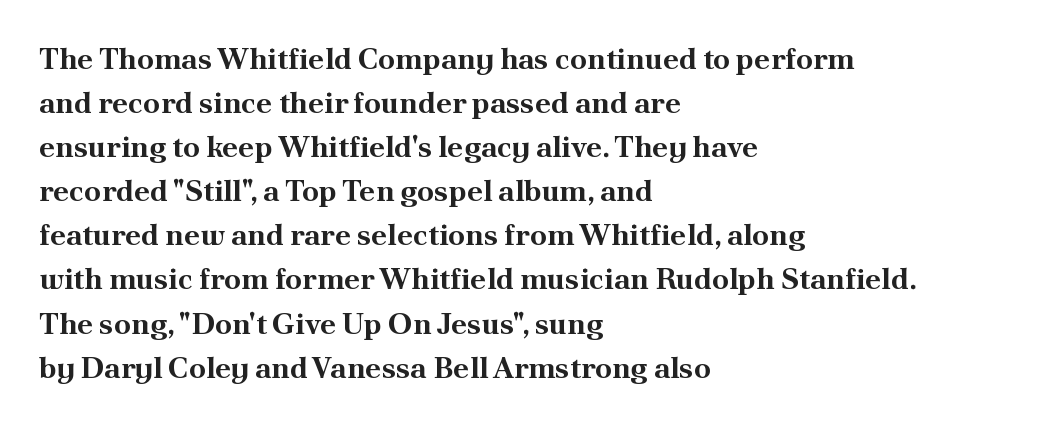
{"serif": "yes", "italic": "no", "bold": "yes", "weight": "bold", "width": "normal", "stroke_contrast": "medium", "x_height": "small", "monospaced": "no", "underline": "no", "align": "left", "line_spacing": "normal", "line_spacing_ratio": 1.47, "letter_spacing": "normal", "letter_spacing_em": 0.0, "glyph_px": 30}
